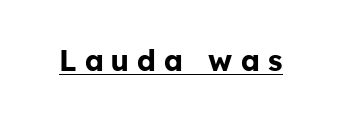
Examine the stroke ends and you'll find no serifs. Tracking value appears strongly positive — letters spread wide. In terms of weight, the rendering is a true, heavy bold. Character widths vary here, with narrow letters taking less room than wide ones.
